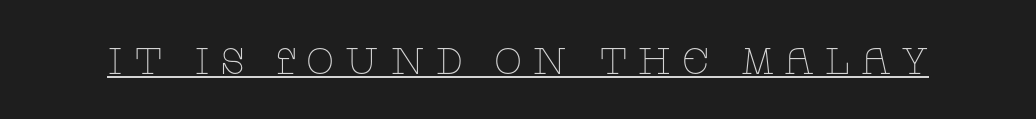
{"serif": "yes", "italic": "no", "bold": "no", "weight": "thin", "width": "wide", "stroke_contrast": "low", "x_height": "large", "monospaced": "no", "underline": "yes", "letter_spacing": "wide", "letter_spacing_em": 0.27, "glyph_px": 37}
